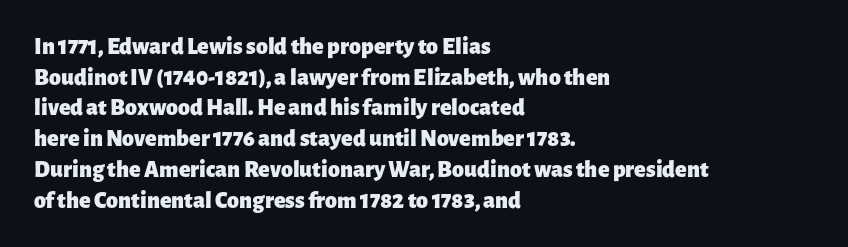
Q: Is the text bold? A: Yes.
Q: Is the text italic (slanted)? A: No, it is upright.
Q: Is the text underlined? A: No.
Q: How is the paragraph aligned? A: Left-aligned.
Q: Is the spacing between letters normal or unusually wide? A: Normal.
Q: Is the spacing between lines tight, normal or loose? A: Normal.
